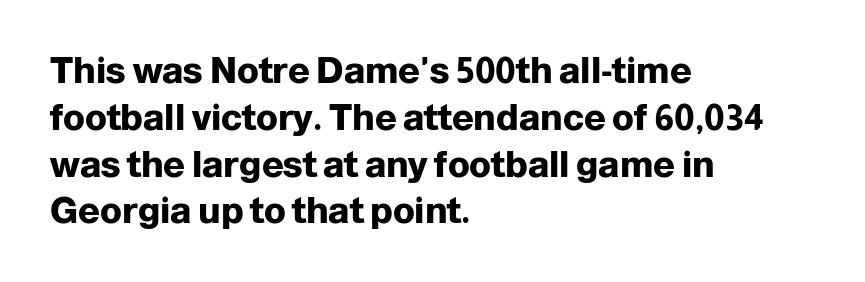
The image shows 36 px heavy sans-serif type, upright; set left-aligned, normal line spacing (1.3x), normal letter spacing, not underlined; low stroke contrast and a medium x-height.
